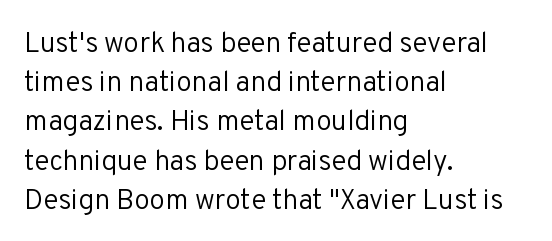
The image shows 28 px regular-weight sans-serif type, upright; set left-aligned, normal line spacing (1.4x), normal letter spacing, not underlined; low stroke contrast and a medium x-height.
